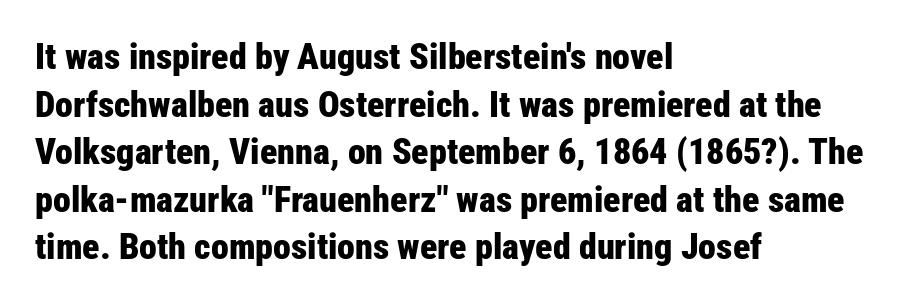
{"serif": "no", "italic": "no", "bold": "yes", "weight": "bold", "width": "condensed", "stroke_contrast": "low", "x_height": "medium", "monospaced": "no", "underline": "no", "align": "left", "line_spacing": "normal", "line_spacing_ratio": 1.32, "letter_spacing": "normal", "letter_spacing_em": 0.0, "glyph_px": 36}
